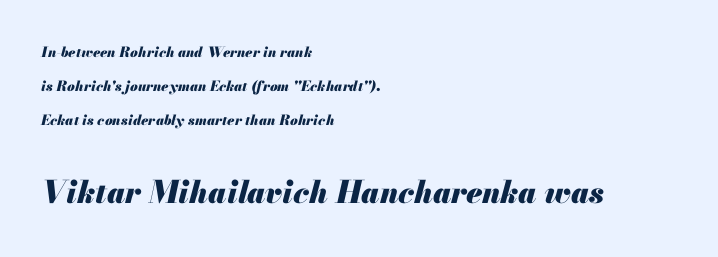
Q: Is the text bold? A: Yes.
Q: Is the text italic (slanted)? A: Yes, it leans right by about 13 degrees.
Q: Is the text underlined? A: No.
Q: How is the paragraph aligned? A: Left-aligned.
Q: Is the spacing between letters normal or unusually wide? A: Normal.
Q: Is the spacing between lines tight, normal or loose? A: Loose.
Q: Which block of text is set in a larger size, the first (top) or the second (bottom)? A: The second (bottom) one.
Q: Width (condensed, normal, or wide)? A: Normal.
Q: Stroke contrast? A: Medium.
Q: x-height? A: Small.
Q: Monospaced? A: No.
